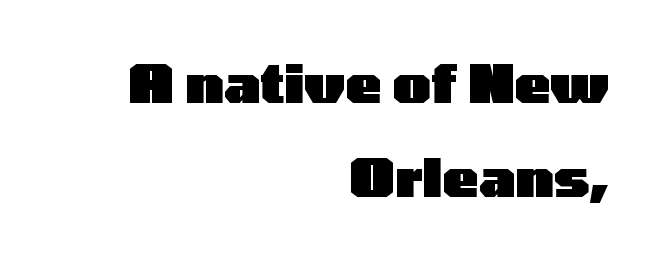
The image shows 54 px heavy, wide sans-serif type, upright; set right-aligned, line spacing 1.75x, normal letter spacing, not underlined; low stroke contrast and a medium x-height.
